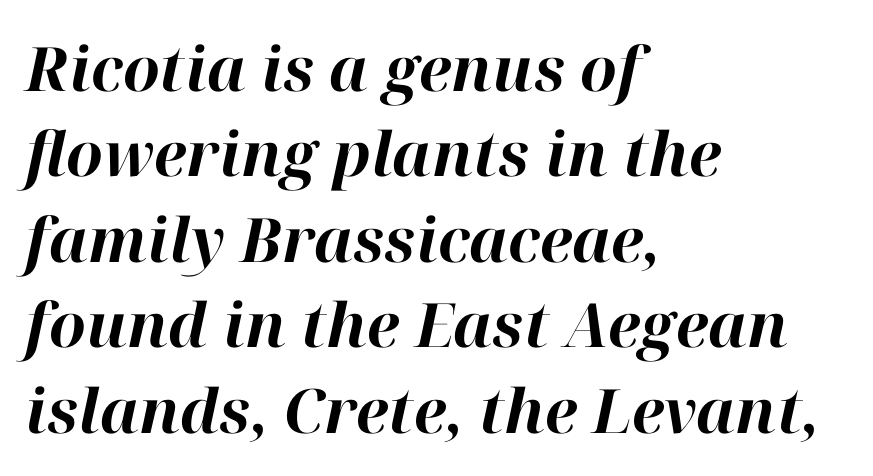
The image shows 61 px bold type, italic (leaning right); set left-aligned, normal line spacing (1.4x), normal letter spacing, not underlined; high stroke contrast and a medium x-height.
